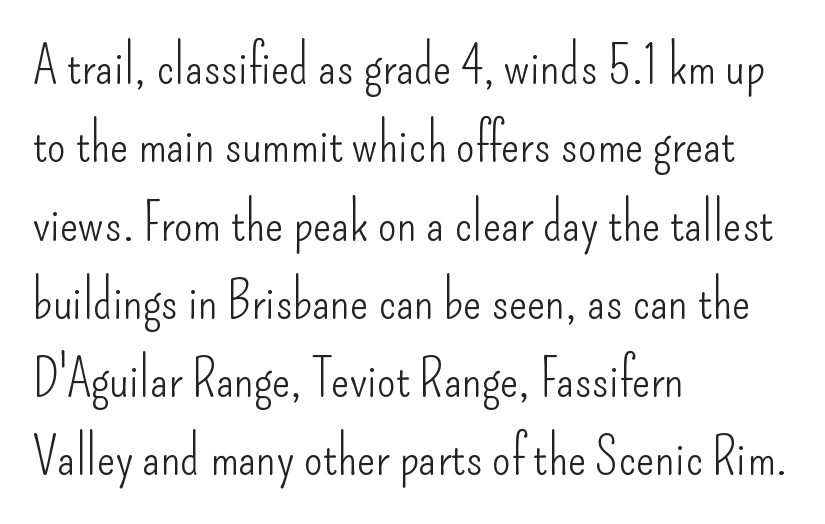
The image shows 54 px light, condensed sans-serif type, upright; set left-aligned, normal line spacing (1.45x), normal letter spacing, not underlined; low stroke contrast and a small x-height.
